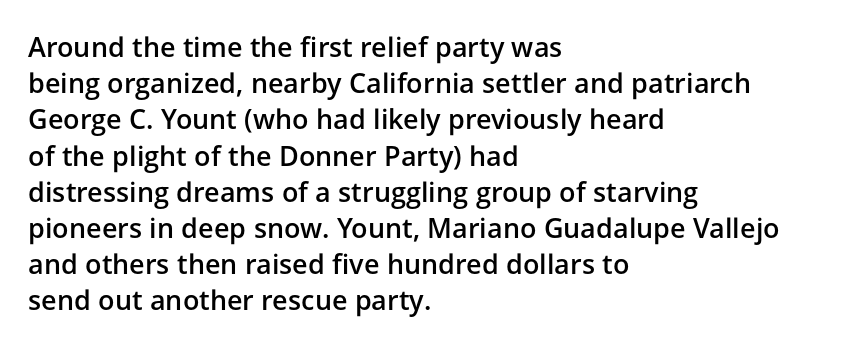
The image shows 27 px text type, upright; set left-aligned, normal line spacing (1.34x), normal letter spacing, not underlined.
